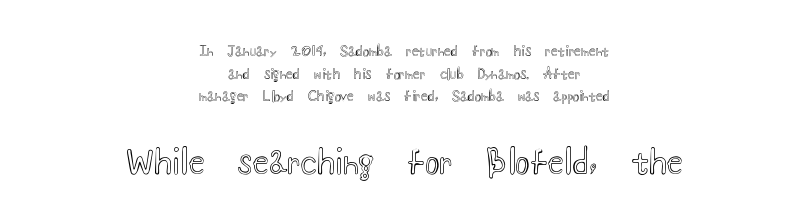
Italic? Not at all — the glyphs are vertical. Default kerning and tracking; the words read as compact shapes. Anything drawn beneath the words? Only blank space. In terms of leading, this rendering sits right in the middle. The letters advance in unequal steps, a hallmark of proportional type.
